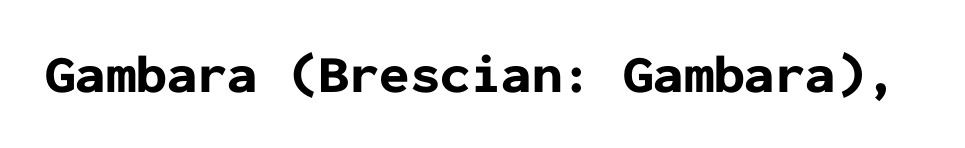
The image shows 54 px bold sans-serif type, upright, monospaced; set normal letter spacing, not underlined; low stroke contrast and a medium x-height.
